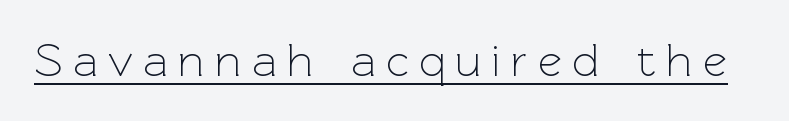
{"serif": "no", "italic": "no", "bold": "no", "weight": "light", "width": "normal", "x_height": "medium", "monospaced": "no", "underline": "yes", "letter_spacing": "wide", "letter_spacing_em": 0.23, "glyph_px": 46}
